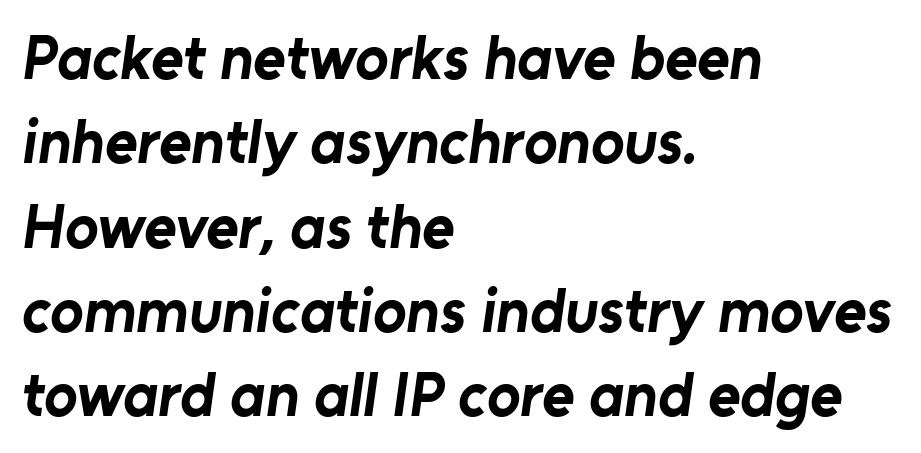
Spacing verdict: proportional, widths tailored to each character. The passage shown is not underscored anywhere. A classic flush-left, rag-right setting is used for this passage. Serif or sans? Sans — the stroke terminals are bare. The tracking reads as untouched default to a designer's eye. Heavy, bold letterforms.
